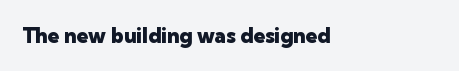
Strokes here are thick enough to call this a true bold. In terms of posture, this sample is upright. Words appear dense and cohesive because spacing is normal. Visually the block forms a straight wall on the left and a jagged coastline on the right. Unmarked baselines from the first word to the last.
